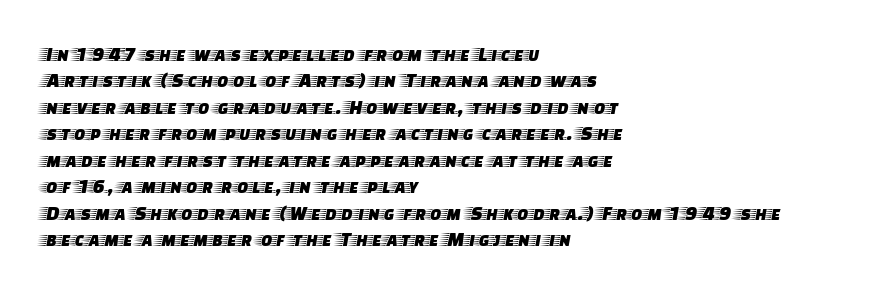
Q: Is the text italic (slanted)? A: Yes.
Q: Is the text underlined? A: No.
Q: How is the paragraph aligned? A: Left-aligned.
Q: Is the spacing between letters normal or unusually wide? A: Normal.
Q: Is the spacing between lines tight, normal or loose? A: Normal.
